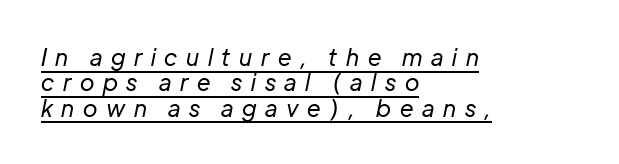
The image shows 23 px text type, italic (leaning right); set left-aligned, tight line spacing (1.1x), unusually wide letter spacing (+0.38 em), underlined.
